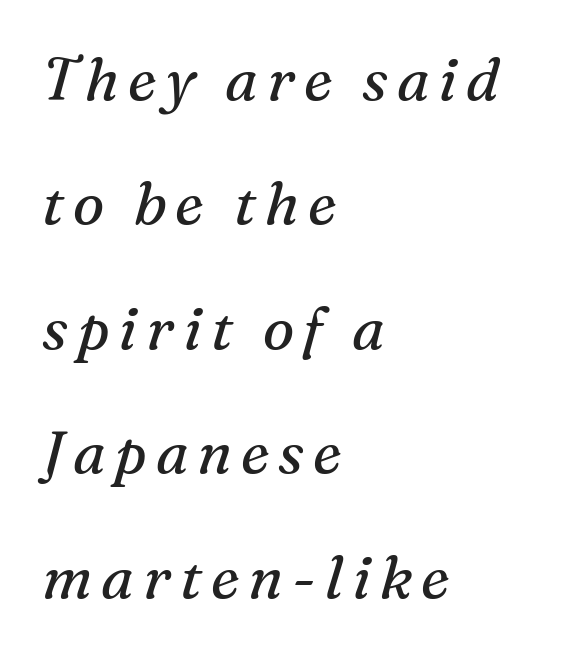
Font category for this specimen: serif. Italic: yes, the glyphs are oblique. The area under the type is left untouched. The designer dialed line spacing up above the default. The paragraph has a hard left edge and a soft right edge.
